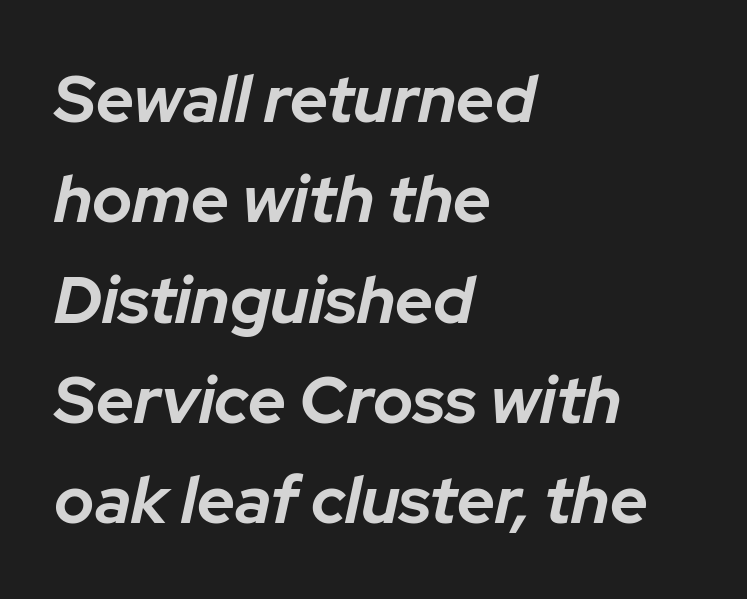
The face used here is proportionally spaced, like ordinary book or web type. Italic: yes, the glyphs are oblique. Notice how descenders clear the ascenders below comfortably — that's standard leading. The space beneath each line is pristine and unruled. Short and long lines alike share a common starting point at left. The passage shown is emphatically bold.
